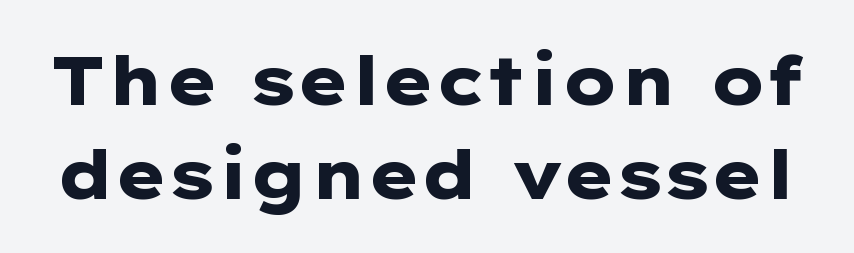
The image shows 68 px heavy, wide sans-serif type, upright; set normal line spacing (1.38x), normal letter spacing, not underlined; low stroke contrast and a medium x-height.
